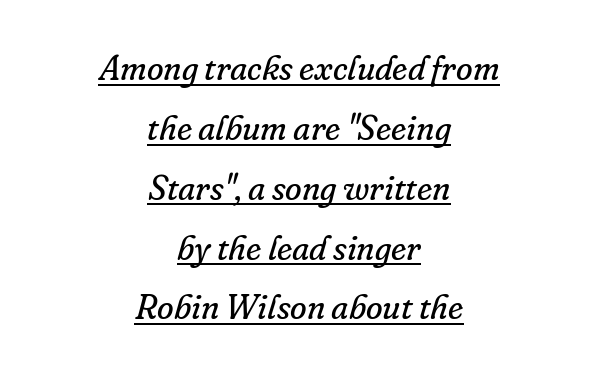
The image shows 34 px regular-weight serif type, italic (leaning right); set centered, line spacing 1.76x, normal letter spacing, underlined; low stroke contrast and a small x-height.
